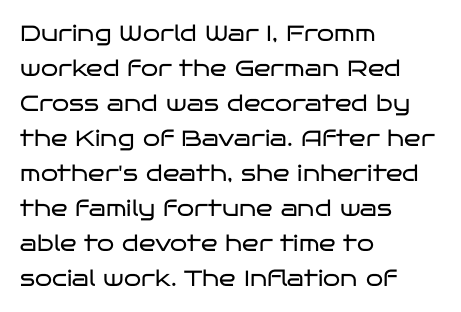
Q: Is the text bold? A: No.
Q: Is the text italic (slanted)? A: No, it is upright.
Q: Is the text underlined? A: No.
Q: How is the paragraph aligned? A: Left-aligned.
Q: Is the spacing between letters normal or unusually wide? A: Normal.
Q: Is the spacing between lines tight, normal or loose? A: Normal.
